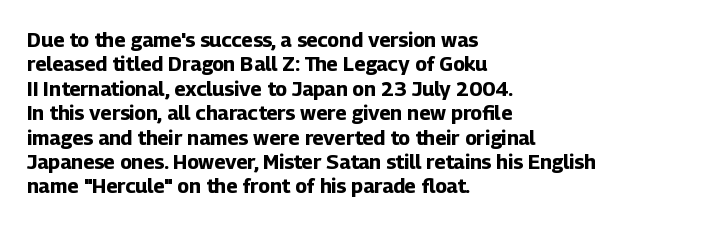
{"italic": "no", "bold": "yes", "underline": "no", "align": "left", "line_spacing_ratio": 1.22, "letter_spacing": "normal", "letter_spacing_em": 0.0, "glyph_px": 20}
